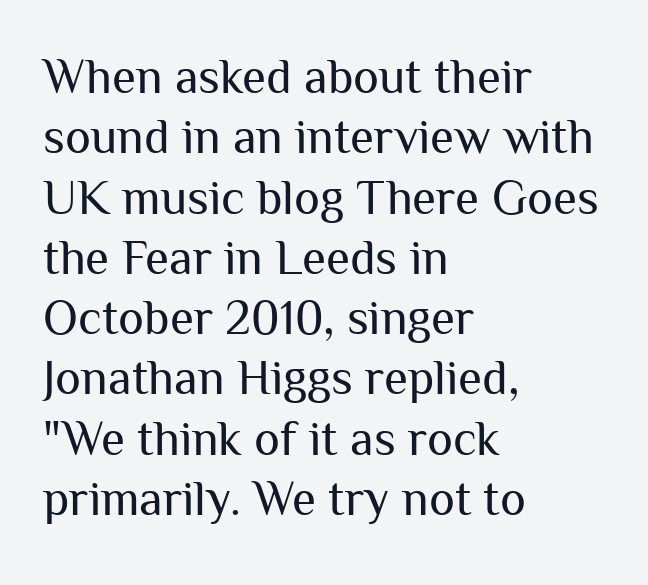
Compared with typical body copy, the letter spacing here is the same. The passage shown is typed in a proportional face where columns would drift. Designer's note — italics off, roman on. Plain, unruled lines of type.
